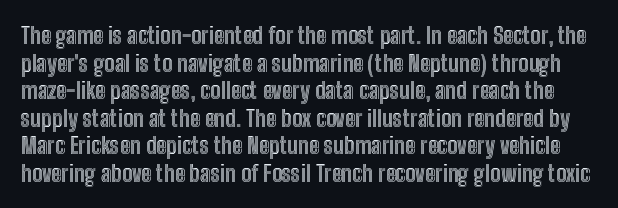
Tracking here is standard; glyphs follow each other at the usual distance. Ascenders rise straight up at ninety degrees. Words float on clear page, feet unadorned.
